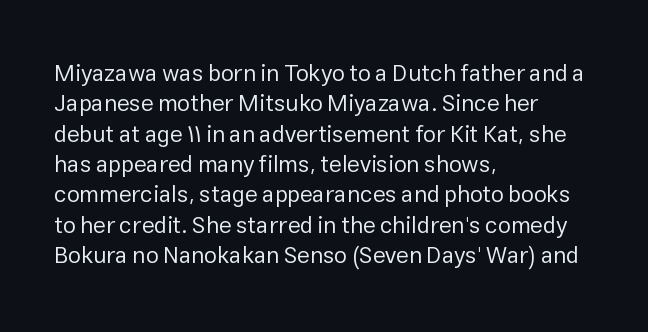
The space directly below the letters is spotless. Caption: standard tracking, unaltered. Vertically, the passage feels balanced, rows spaced as you'd expect. Does the lettering tilt? It doesn't — this is upright.
